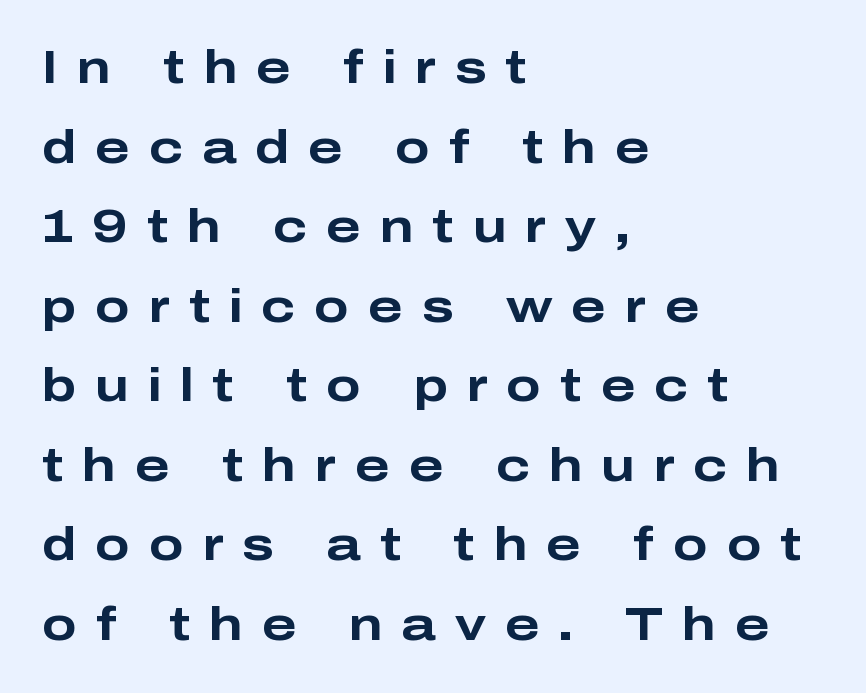
{"serif": "no", "italic": "no", "bold": "yes", "weight": "bold", "width": "wide", "stroke_contrast": "low", "x_height": "medium", "monospaced": "no", "underline": "no", "align": "left", "line_spacing_ratio": 1.73, "letter_spacing": "wide", "letter_spacing_em": 0.41, "glyph_px": 46}
